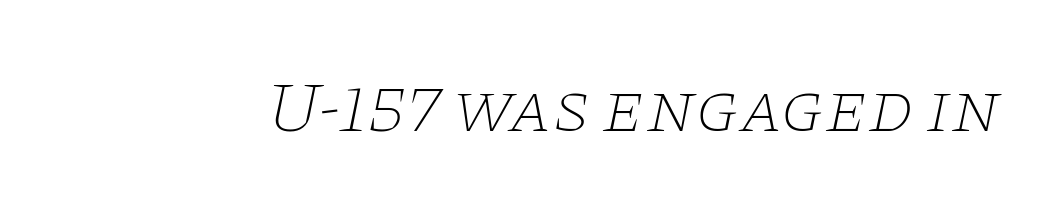
{"serif": "yes", "italic": "yes", "lean": "right", "slant_degrees": 11, "bold": "no", "weight": "thin", "width": "wide", "stroke_contrast": "low", "x_height": "large", "monospaced": "no", "underline": "no", "letter_spacing": "normal", "letter_spacing_em": 0.0, "glyph_px": 71}
